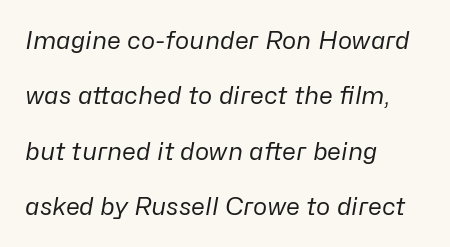
{"italic": "yes", "lean": "right", "slant_degrees": 10, "bold": "no", "underline": "no", "align": "left", "line_spacing": "loose", "line_spacing_ratio": 2.31, "letter_spacing": "normal", "letter_spacing_em": 0.0, "glyph_px": 24}
